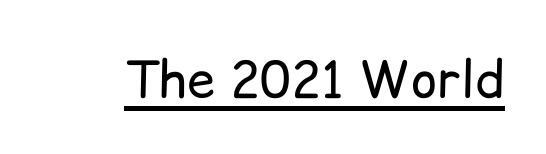
The image shows 50 px regular-weight sans-serif type, upright; set normal letter spacing, underlined; low stroke contrast and a medium x-height.
